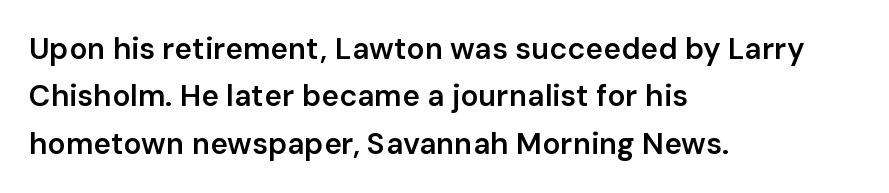
{"serif": "no", "italic": "no", "bold": "semi", "weight": "semibold", "width": "normal", "stroke_contrast": "low", "x_height": "medium", "monospaced": "no", "underline": "no", "align": "left", "line_spacing": "normal", "line_spacing_ratio": 1.58, "letter_spacing": "normal", "letter_spacing_em": 0.0, "glyph_px": 30}
